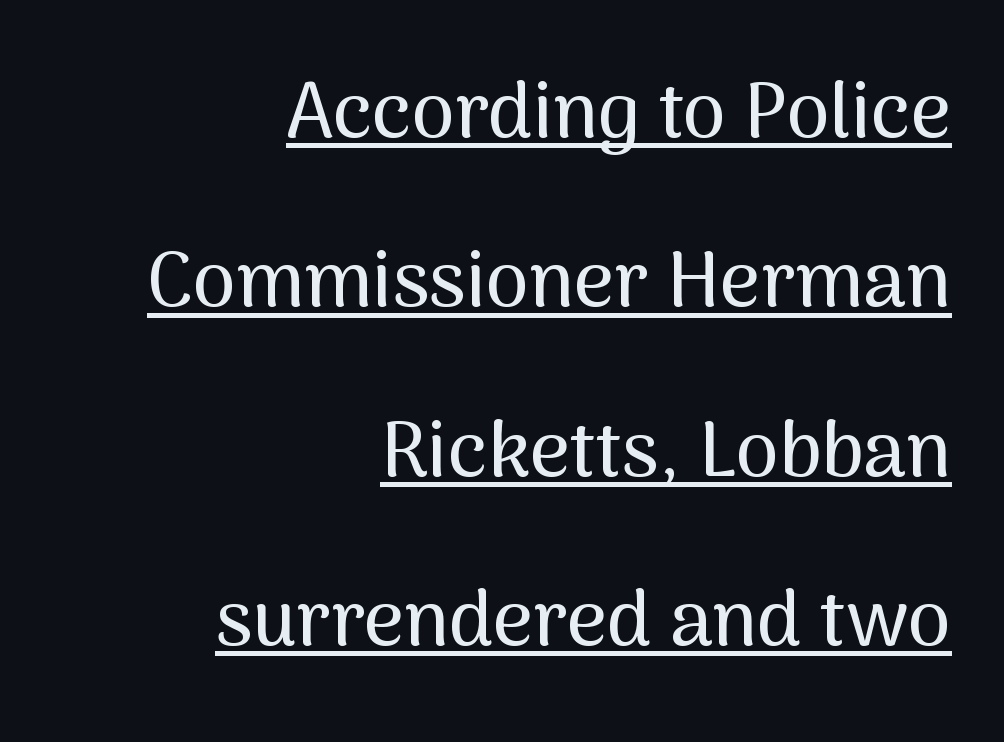
Proportional: the letters do not fall into vertical columns. Examine the stroke ends and you'll find no serifs. The lettering holds an erect, upright posture throughout. Tracking here is standard; glyphs follow each other at the usual distance.
